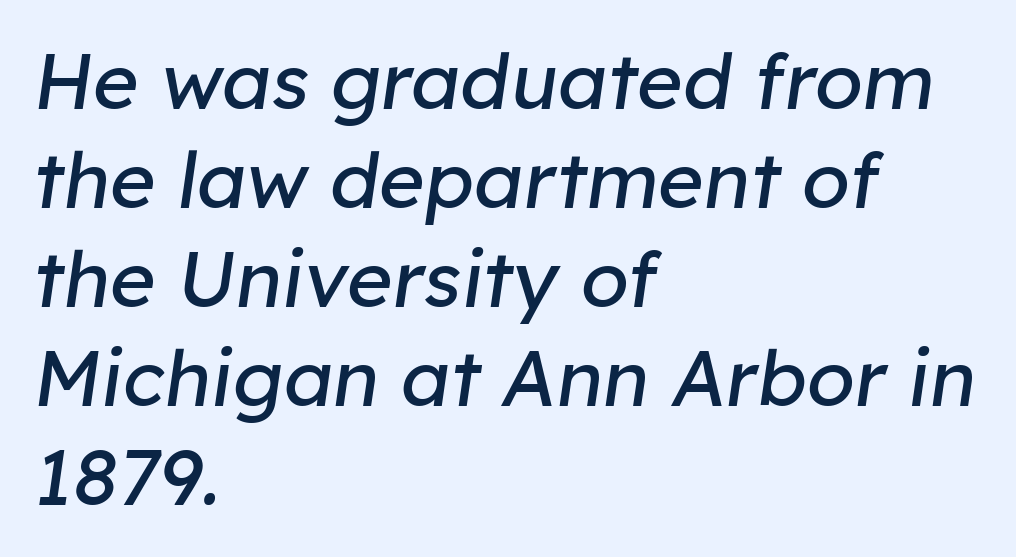
The image shows 78 px regular-weight type, italic (leaning right); set left-aligned, normal line spacing (1.27x), normal letter spacing, not underlined; low stroke contrast and a medium x-height.
